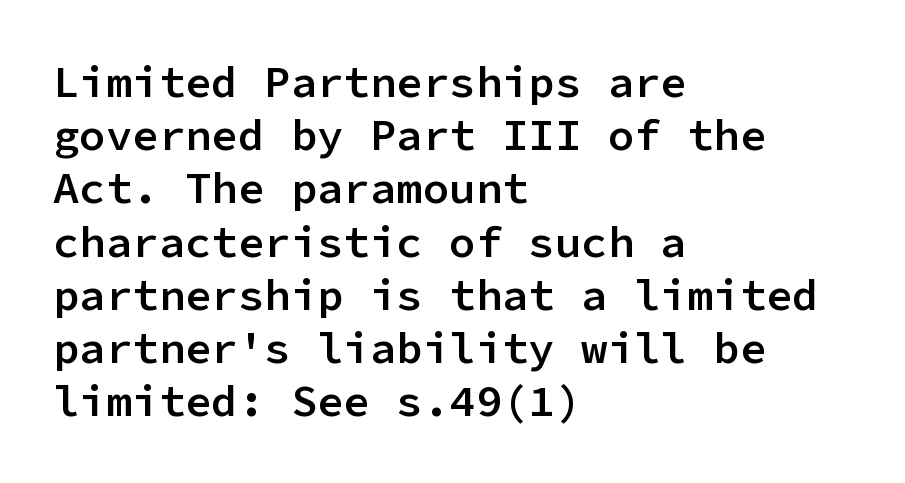
The characters look somewhat weighty, a semibold short of true bold. The horizontal fit of the characters is conventional and even. Classification — sans serif. The passage shown is not underscored anywhere. Do the characters align in a grid? Yes, the font is monospaced.
